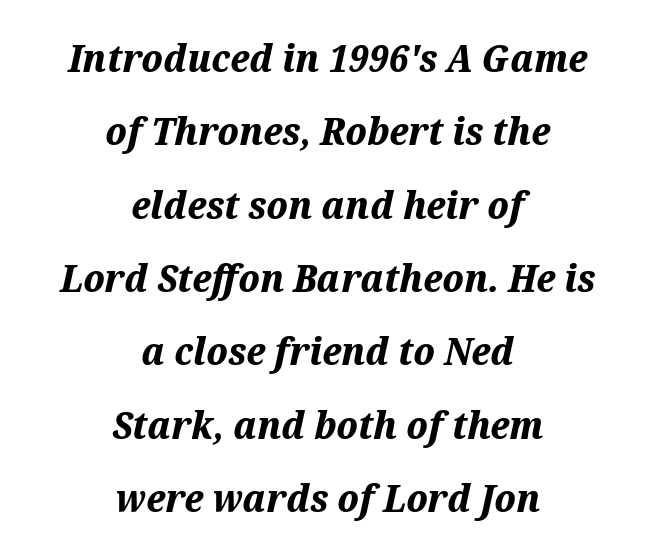
The text block is weighted toward neither margin, spreading evenly from the middle. A typesetter would mark this as italic. Set as a true bold cut, around the 700 mark. The line texture is even and compact thanks to regular tracking. Character widths vary here, with narrow letters taking less room than wide ones.
